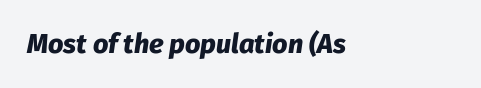
This rendering leaves character spacing at its baseline value. The letters are bold, with thick, heavy strokes. In terms of posture, this sample is oblique. Line starts are locked; line ends wander. A bare baseline throughout the passage.
